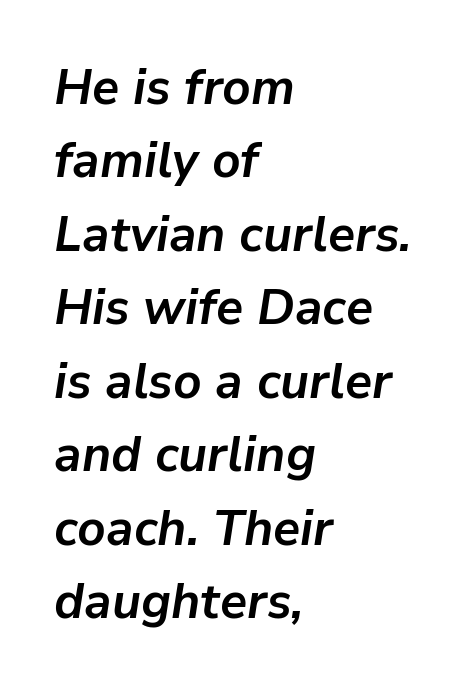
Q: Is the text bold? A: Yes.
Q: Is the text italic (slanted)? A: Yes, it leans right by about 9 degrees.
Q: Is the text underlined? A: No.
Q: How is the paragraph aligned? A: Left-aligned.
Q: Is the spacing between letters normal or unusually wide? A: Normal.
Q: Is the spacing between lines tight, normal or loose? A: Normal.
Q: Width (condensed, normal, or wide)? A: Normal.
Q: Stroke contrast? A: Low.
Q: x-height? A: Medium.
Q: Monospaced? A: No.
